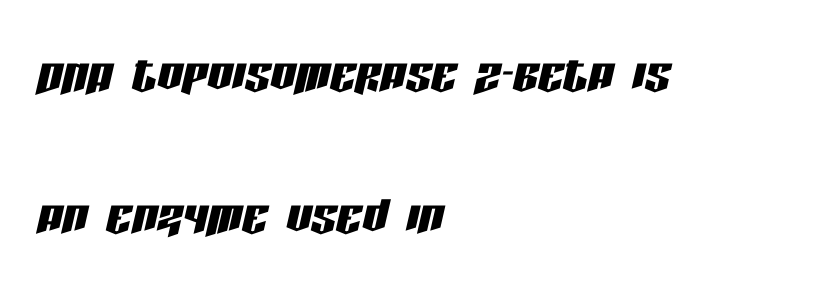
The image shows 63 px condensed type, italic (leaning right); set left-aligned, loose line spacing (2.26x), normal letter spacing, not underlined; low stroke contrast and a large x-height.
